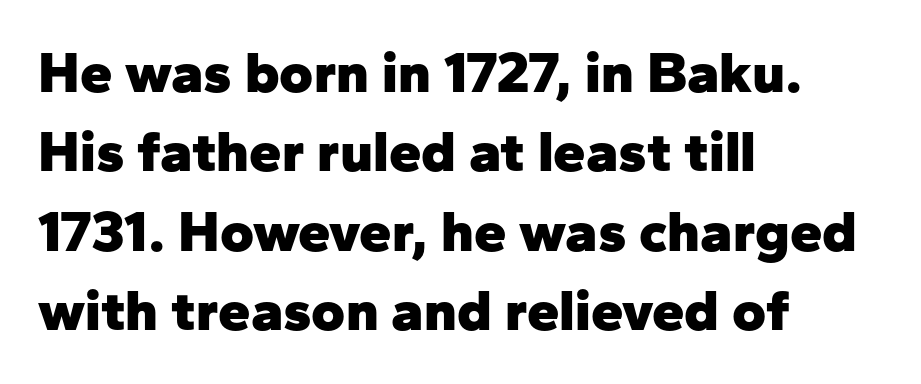
The image shows 58 px heavy sans-serif type, upright; set left-aligned, normal line spacing (1.37x), normal letter spacing, not underlined; low stroke contrast and a medium x-height.
